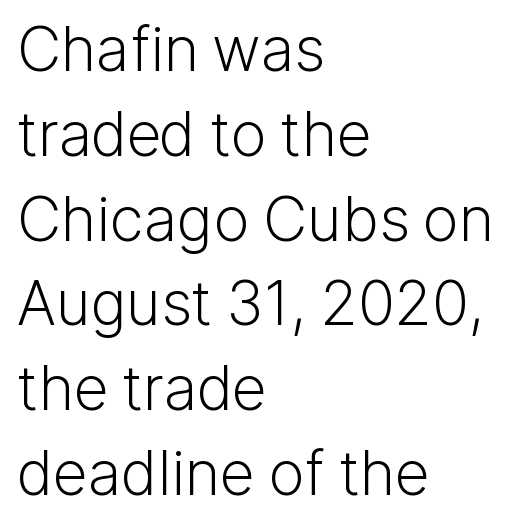
Q: Is the text bold? A: No.
Q: Is the text italic (slanted)? A: No, it is upright.
Q: Is the typeface a serif or a sans-serif typeface? A: Sans-serif.
Q: Is the text underlined? A: No.
Q: How is the paragraph aligned? A: Left-aligned.
Q: Is the spacing between letters normal or unusually wide? A: Normal.
Q: Is the spacing between lines tight, normal or loose? A: Normal.
Q: Width (condensed, normal, or wide)? A: Normal.
Q: Stroke contrast? A: Low.
Q: x-height? A: Medium.
Q: Monospaced? A: No.
